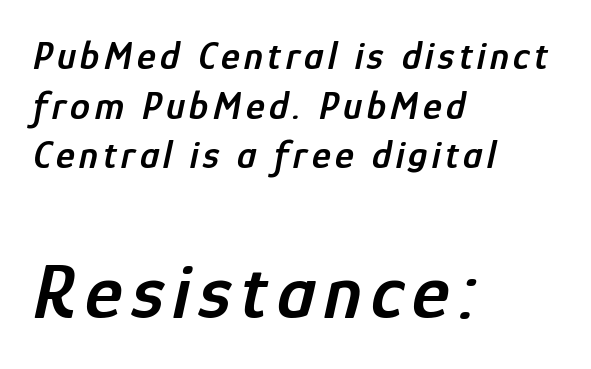
{"italic": "yes", "lean": "right", "slant_degrees": 12, "bold": "semi", "weight": "semibold", "width": "condensed", "stroke_contrast": "low", "x_height": "medium", "monospaced": "no", "underline": "no", "align": "left", "line_spacing_ratio": 1.24, "larger_block": "second", "size_ratio": 2.0, "glyph_px": 80}
